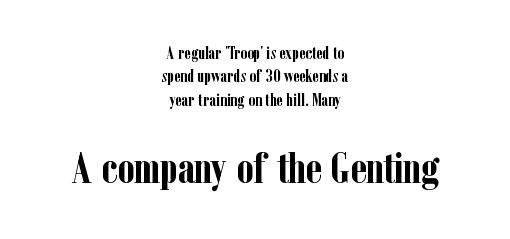
Q: Is the text bold? A: Yes.
Q: Is the text italic (slanted)? A: No, it is upright.
Q: Is the typeface a serif or a sans-serif typeface? A: Serif.
Q: Is the text underlined? A: No.
Q: How is the paragraph aligned? A: Centered.
Q: Is the spacing between letters normal or unusually wide? A: Normal.
Q: Is the spacing between lines tight, normal or loose? A: Normal.
Q: Which block of text is set in a larger size, the first (top) or the second (bottom)? A: The second (bottom) one.
Q: Width (condensed, normal, or wide)? A: Condensed.
Q: Stroke contrast? A: Low.
Q: x-height? A: Medium.
Q: Monospaced? A: No.
